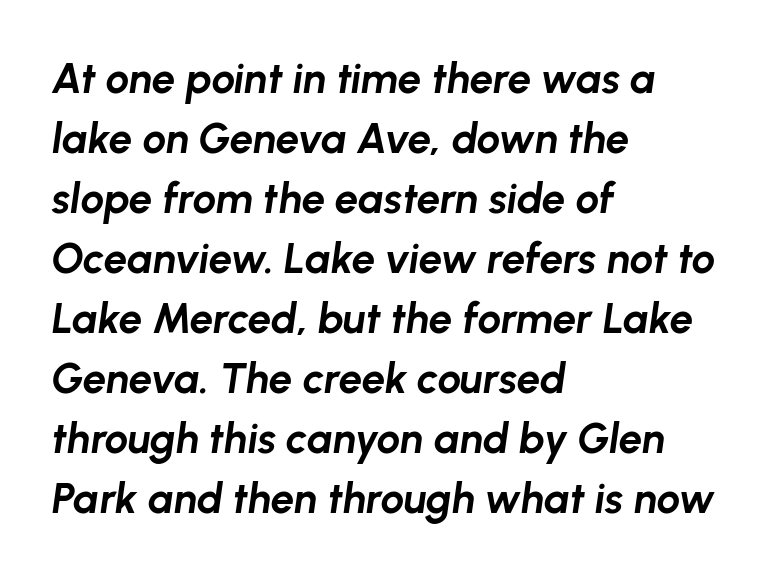
The image shows 42 px bold type, italic (leaning right); set left-aligned, normal line spacing (1.43x), normal letter spacing, not underlined; low stroke contrast and a medium x-height.
